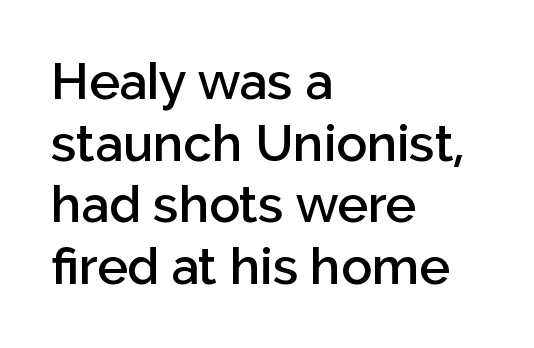
{"serif": "no", "italic": "no", "bold": "semi", "weight": "semibold", "width": "normal", "stroke_contrast": "low", "x_height": "medium", "monospaced": "no", "underline": "no", "align": "left", "line_spacing_ratio": 1.21, "letter_spacing": "normal", "letter_spacing_em": 0.0, "glyph_px": 51}
